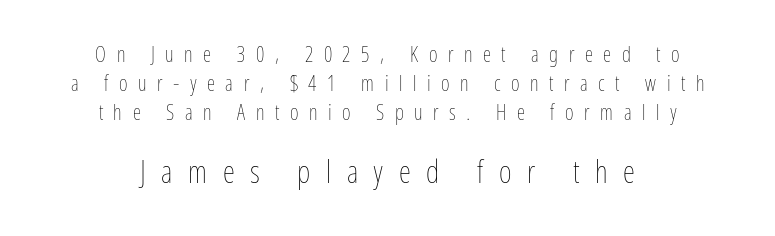
Does the copy run flush right? No — it is centered line by line. Weight: in the light-to-regular range. Characters remain perfectly vertical along every line. Interline gaps are of average width in this sample. Proportional: the letters do not fall into vertical columns.
